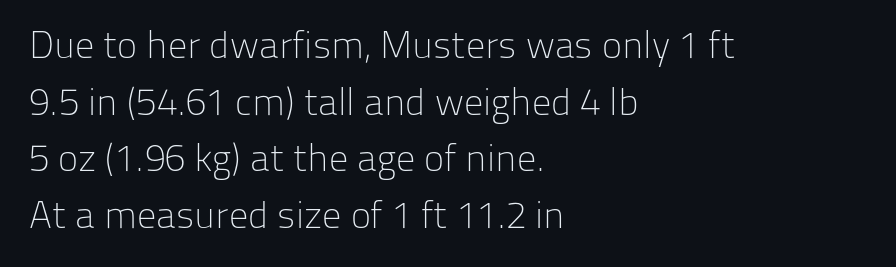
Q: Is the text bold? A: No.
Q: Is the text italic (slanted)? A: No, it is upright.
Q: Is the typeface a serif or a sans-serif typeface? A: Sans-serif.
Q: Is the text underlined? A: No.
Q: How is the paragraph aligned? A: Left-aligned.
Q: Is the spacing between letters normal or unusually wide? A: Normal.
Q: Is the spacing between lines tight, normal or loose? A: Normal.
Q: Width (condensed, normal, or wide)? A: Normal.
Q: Stroke contrast? A: Low.
Q: x-height? A: Medium.
Q: Monospaced? A: No.
